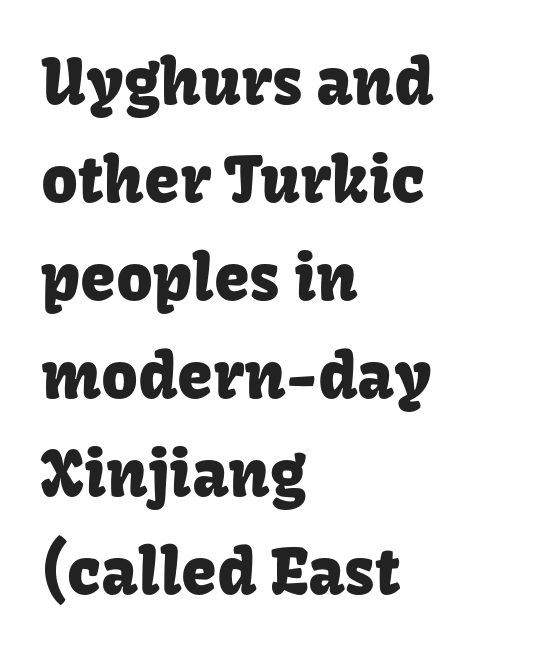
Underlining? Definitely not there. Tracking here is standard; glyphs follow each other at the usual distance. Each letter keeps its own natural width here, so spacing adapts to shape. Style check: upright.
